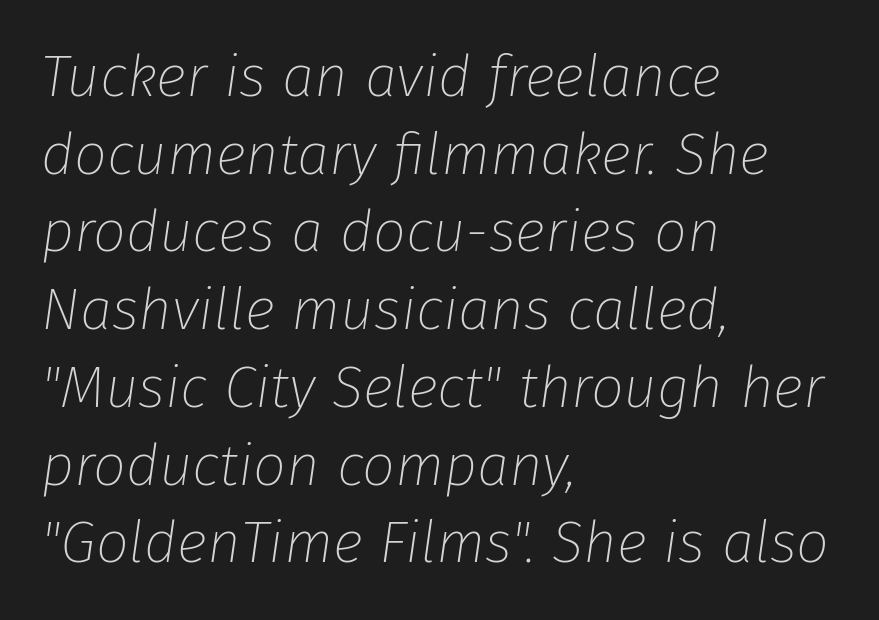
Leftover space on each line is placed entirely after the last word. One glance says typical: line gaps are just what's usual. Italic? Definitely — the glyphs are oblique. Stroke mass is kept to a normal reading level or below.
